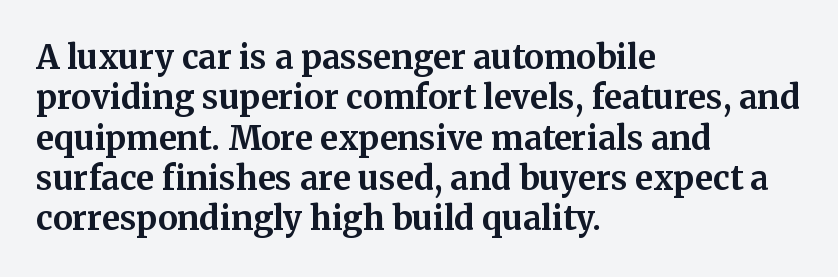
Q: Is the text bold? A: Yes.
Q: Is the text italic (slanted)? A: No, it is upright.
Q: Is the typeface a serif or a sans-serif typeface? A: Serif.
Q: Is the text underlined? A: No.
Q: How is the paragraph aligned? A: Left-aligned.
Q: Is the spacing between letters normal or unusually wide? A: Normal.
Q: Width (condensed, normal, or wide)? A: Normal.
Q: Stroke contrast? A: Medium.
Q: x-height? A: Medium.
Q: Monospaced? A: No.
